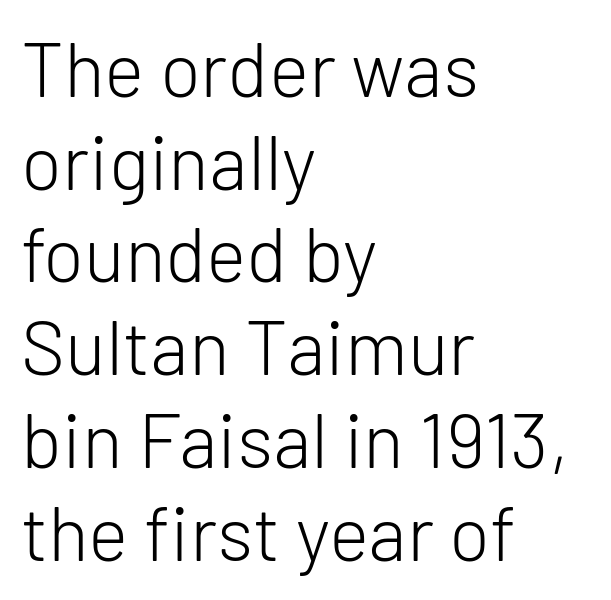
Left-aligned paragraph, ragged on the right. Descender tails drop into unmarked territory. A typesetter would call this zero additional tracking. The type family on display is of the sans-serif kind. The face looks like a standard text weight, possibly lighter. In terms of posture, this sample is upright.
